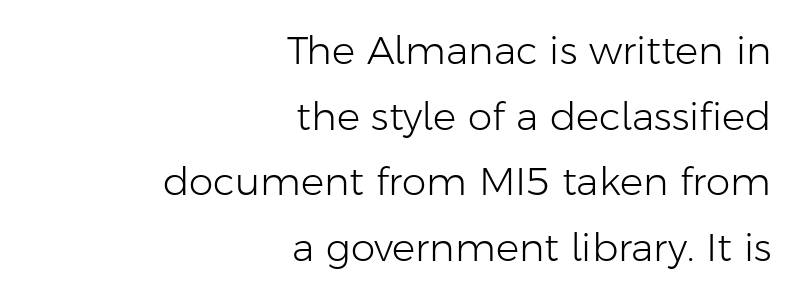
Underline: absent. Is this a fixed-width face? No — the glyphs have proportional, varying widths. Letters have the restrained weight of plain body copy at most. Does extra space separate the letters? No, they use regular spacing. A typesetter would label this face a sans. The font's upright variant was chosen for this text.
